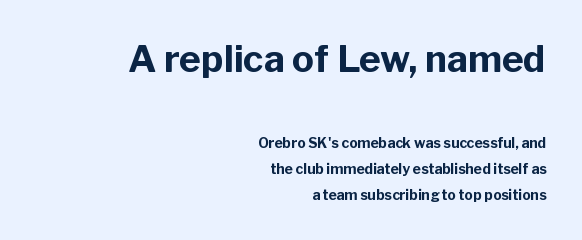
Grotesque or geometric, the face here clearly has no serifs. Proportional: the letters do not fall into vertical columns. Every stem runs plumb, perpendicular to the baseline. The typesetter chose a ragged-left arrangement here.
